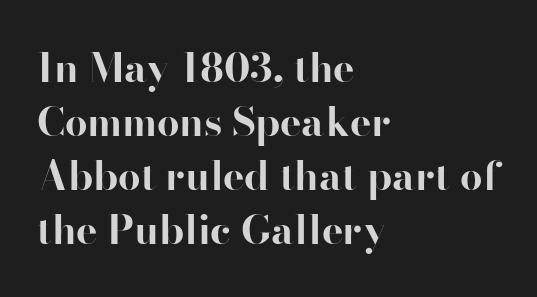
The image shows 40 px bold serif type, upright; set left-aligned, normal line spacing (1.35x), normal letter spacing, not underlined; high stroke contrast and a small x-height.
